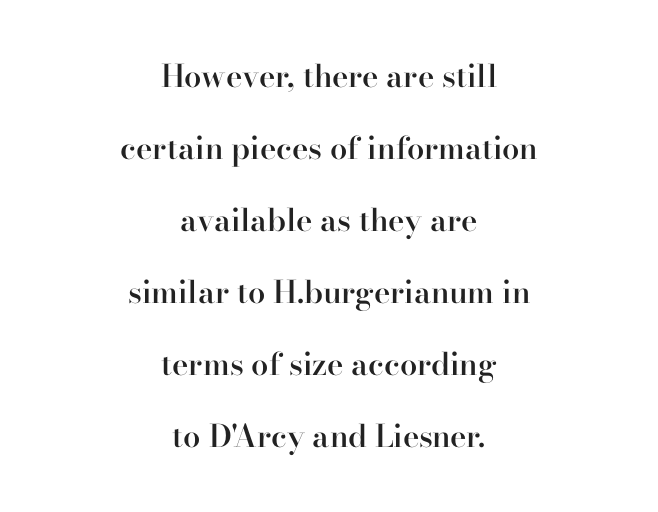
The image shows 31 px semibold serif type, upright; set centered, loose line spacing (2.32x), normal letter spacing, not underlined; high stroke contrast and a small x-height.
